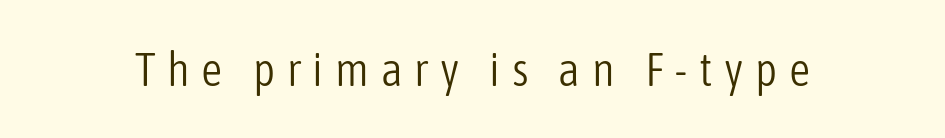
The image shows 47 px light, condensed sans-serif type, upright; set unusually wide letter spacing (+0.25 em), not underlined; low stroke contrast and a medium x-height.
